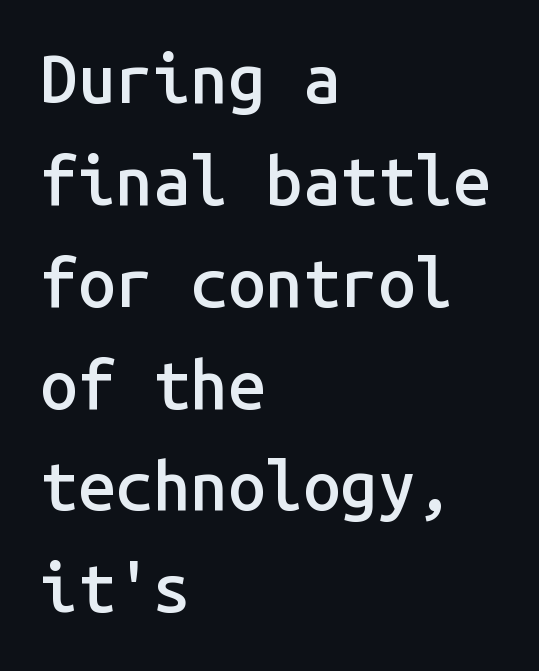
{"serif": "no", "italic": "no", "bold": "semi", "weight": "semibold", "width": "normal", "stroke_contrast": "low", "x_height": "medium", "monospaced": "yes", "underline": "no", "align": "left", "line_spacing": "normal", "line_spacing_ratio": 1.52, "letter_spacing": "normal", "letter_spacing_em": 0.0, "glyph_px": 67}
